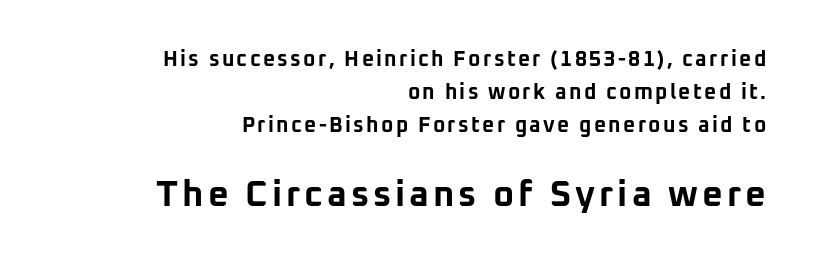
Q: Is the text bold? A: Yes.
Q: Is the text italic (slanted)? A: No, it is upright.
Q: Is the typeface a serif or a sans-serif typeface? A: Sans-serif.
Q: Is the text underlined? A: No.
Q: How is the paragraph aligned? A: Right-aligned.
Q: Is the spacing between lines tight, normal or loose? A: Normal.
Q: Which block of text is set in a larger size, the first (top) or the second (bottom)? A: The second (bottom) one.
Q: Width (condensed, normal, or wide)? A: Normal.
Q: Stroke contrast? A: Low.
Q: x-height? A: Medium.
Q: Monospaced? A: No.
